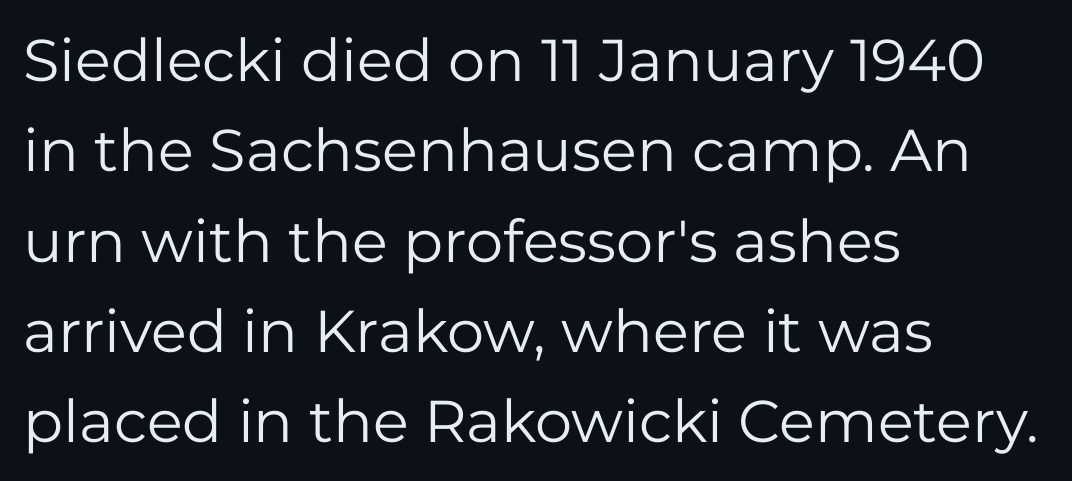
The image shows 59 px regular-weight sans-serif type, upright; set left-aligned, normal line spacing (1.53x), normal letter spacing, not underlined; low stroke contrast and a medium x-height.
